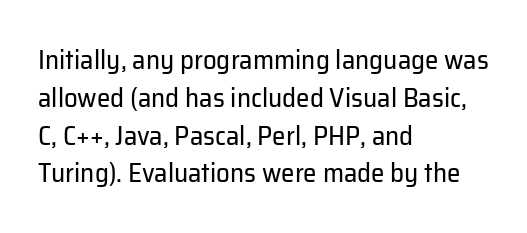
Q: Is the text bold? A: No.
Q: Is the text italic (slanted)? A: No, it is upright.
Q: Is the text underlined? A: No.
Q: How is the paragraph aligned? A: Left-aligned.
Q: Is the spacing between letters normal or unusually wide? A: Normal.
Q: Is the spacing between lines tight, normal or loose? A: Normal.
